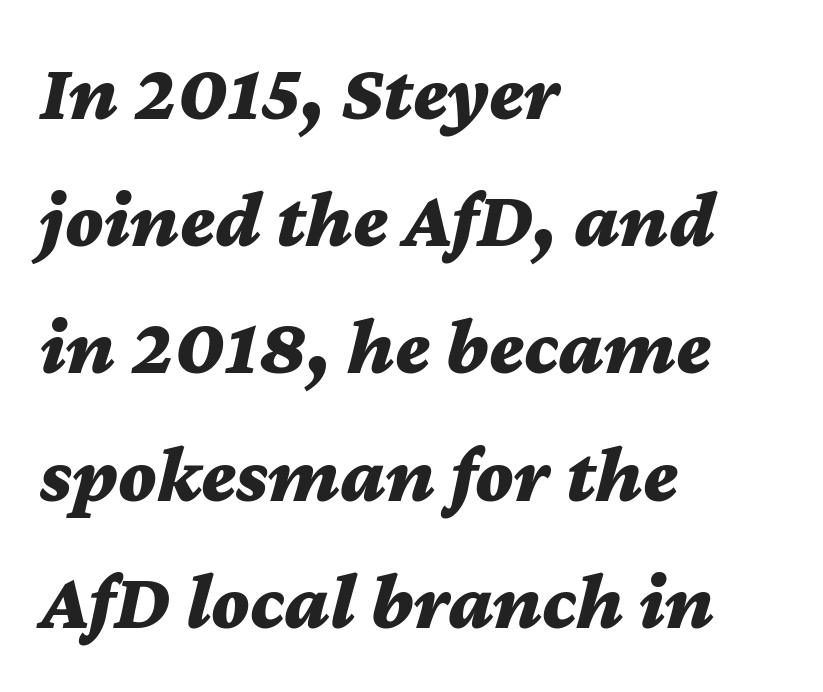
Q: Is the text bold? A: Yes.
Q: Is the text italic (slanted)? A: Yes, it leans right by about 12 degrees.
Q: Is the text underlined? A: No.
Q: How is the paragraph aligned? A: Left-aligned.
Q: Is the spacing between letters normal or unusually wide? A: Normal.
Q: Is the spacing between lines tight, normal or loose? A: Normal.
Q: Width (condensed, normal, or wide)? A: Wide.
Q: Stroke contrast? A: Medium.
Q: x-height? A: Medium.
Q: Monospaced? A: No.
